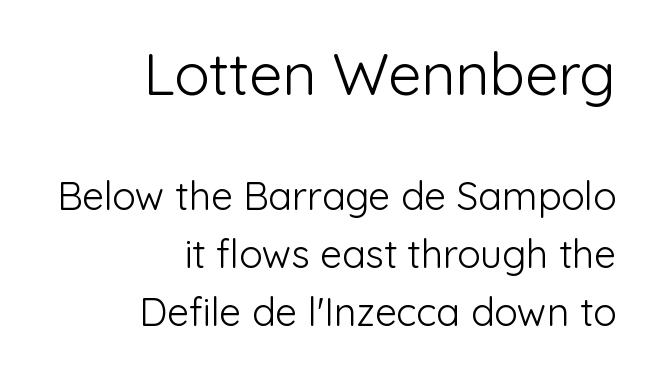
Q: Is the text bold? A: No.
Q: Is the text italic (slanted)? A: No, it is upright.
Q: Is the typeface a serif or a sans-serif typeface? A: Sans-serif.
Q: Is the text underlined? A: No.
Q: How is the paragraph aligned? A: Right-aligned.
Q: Is the spacing between letters normal or unusually wide? A: Normal.
Q: Is the spacing between lines tight, normal or loose? A: Normal.
Q: Which block of text is set in a larger size, the first (top) or the second (bottom)? A: The first (top) one.
Q: Width (condensed, normal, or wide)? A: Normal.
Q: Stroke contrast? A: Low.
Q: x-height? A: Medium.
Q: Monospaced? A: No.
